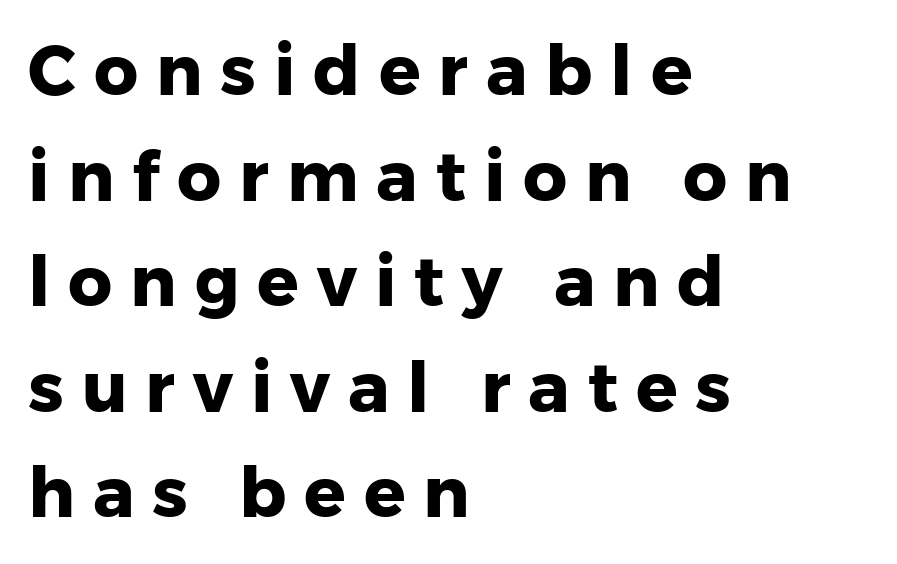
Q: Is the text bold? A: Yes.
Q: Is the text italic (slanted)? A: No, it is upright.
Q: Is the typeface a serif or a sans-serif typeface? A: Sans-serif.
Q: Is the text underlined? A: No.
Q: How is the paragraph aligned? A: Left-aligned.
Q: Is the spacing between letters normal or unusually wide? A: Unusually wide.
Q: Is the spacing between lines tight, normal or loose? A: Normal.
Q: Width (condensed, normal, or wide)? A: Normal.
Q: Stroke contrast? A: Low.
Q: x-height? A: Medium.
Q: Monospaced? A: No.
